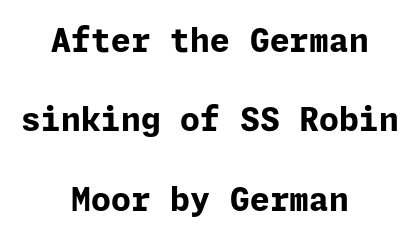
{"serif": "no", "italic": "no", "bold": "yes", "weight": "bold", "width": "normal", "stroke_contrast": "low", "x_height": "medium", "underline": "no", "align": "center", "line_spacing": "loose", "line_spacing_ratio": 2.48, "letter_spacing": "normal", "letter_spacing_em": 0.0, "glyph_px": 32}
